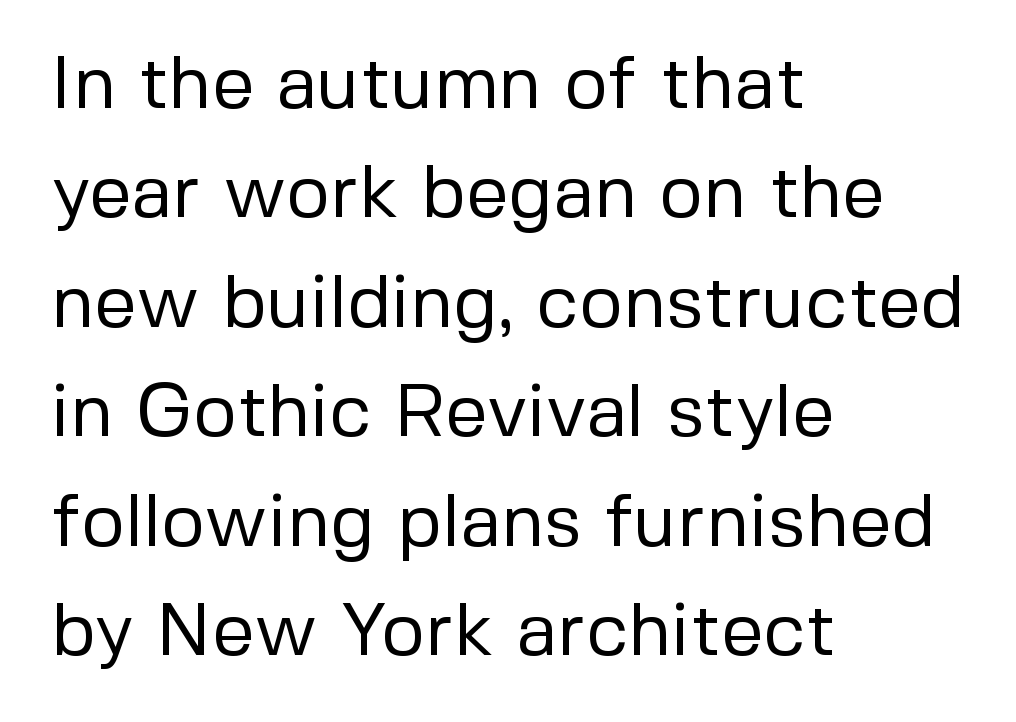
Q: Is the text bold? A: No.
Q: Is the text italic (slanted)? A: No, it is upright.
Q: Is the typeface a serif or a sans-serif typeface? A: Sans-serif.
Q: Is the text underlined? A: No.
Q: How is the paragraph aligned? A: Left-aligned.
Q: Is the spacing between letters normal or unusually wide? A: Normal.
Q: Is the spacing between lines tight, normal or loose? A: Normal.
Q: Width (condensed, normal, or wide)? A: Normal.
Q: Stroke contrast? A: Low.
Q: x-height? A: Medium.
Q: Monospaced? A: No.
